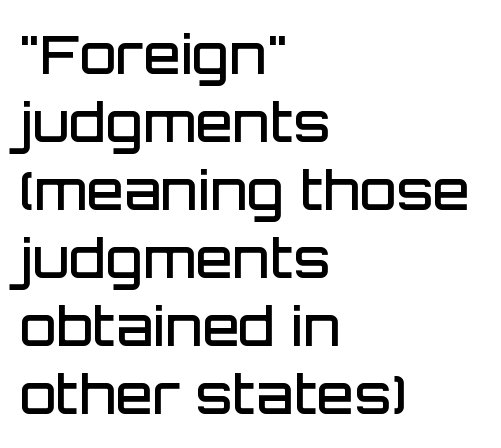
{"serif": "no", "italic": "no", "bold": "semi", "weight": "semibold", "width": "normal", "stroke_contrast": "low", "x_height": "large", "monospaced": "no", "underline": "no", "align": "left", "line_spacing": "normal", "line_spacing_ratio": 1.26, "letter_spacing": "normal", "letter_spacing_em": 0.0, "glyph_px": 54}
